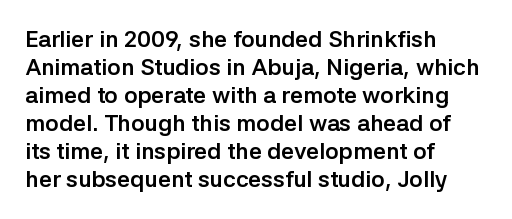
{"italic": "no", "bold": "yes", "underline": "no", "align": "left", "line_spacing_ratio": 1.22, "letter_spacing": "normal", "letter_spacing_em": 0.0, "glyph_px": 23}
